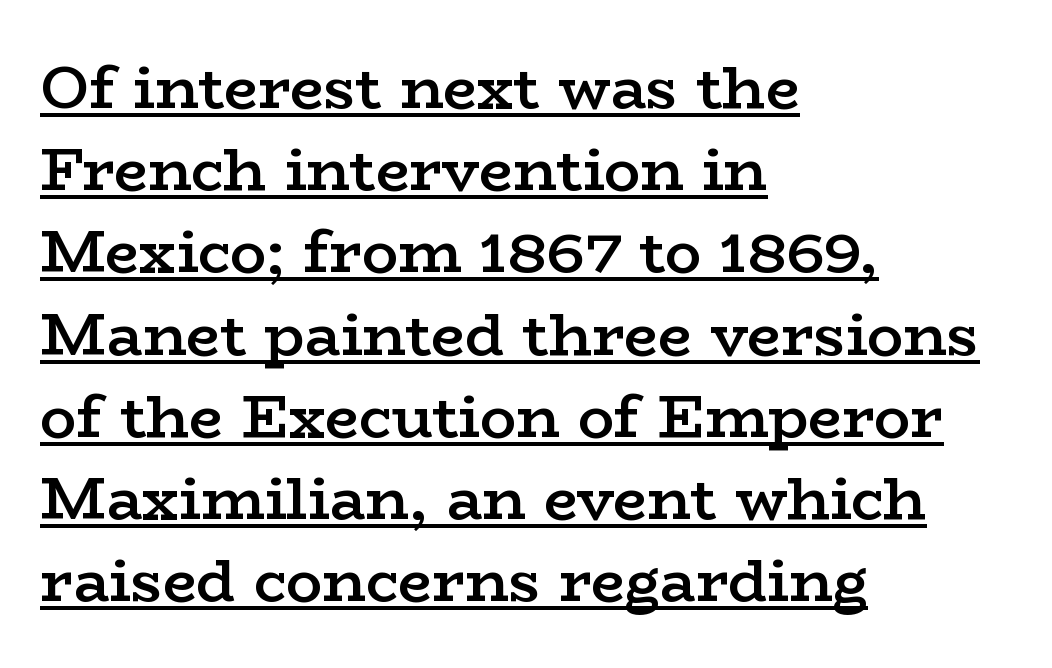
{"serif": "yes", "italic": "no", "bold": "semi", "weight": "semibold", "width": "wide", "stroke_contrast": "low", "x_height": "medium", "monospaced": "no", "underline": "yes", "align": "left", "line_spacing": "normal", "line_spacing_ratio": 1.37, "letter_spacing": "normal", "letter_spacing_em": 0.0, "glyph_px": 60}
